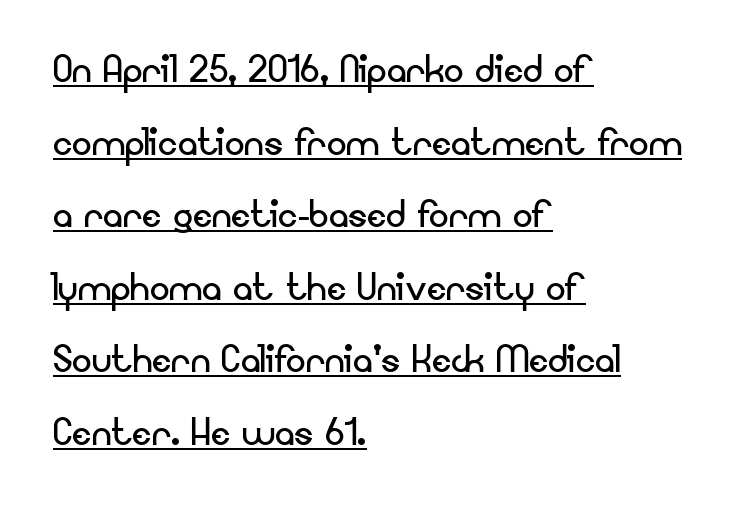
The image shows 49 px regular-weight sans-serif type, upright; set left-aligned, normal line spacing (1.48x), normal letter spacing, underlined; low stroke contrast and a small x-height.
